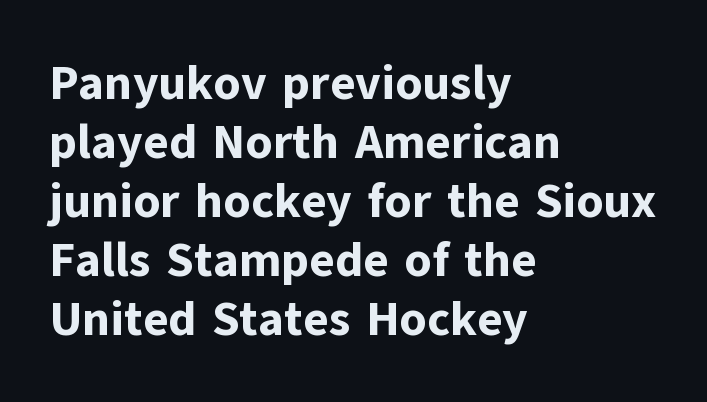
Q: Is the text bold? A: Yes.
Q: Is the text italic (slanted)? A: No, it is upright.
Q: Is the typeface a serif or a sans-serif typeface? A: Sans-serif.
Q: Is the text underlined? A: No.
Q: How is the paragraph aligned? A: Left-aligned.
Q: Is the spacing between letters normal or unusually wide? A: Normal.
Q: Width (condensed, normal, or wide)? A: Normal.
Q: Stroke contrast? A: Low.
Q: x-height? A: Medium.
Q: Monospaced? A: No.
